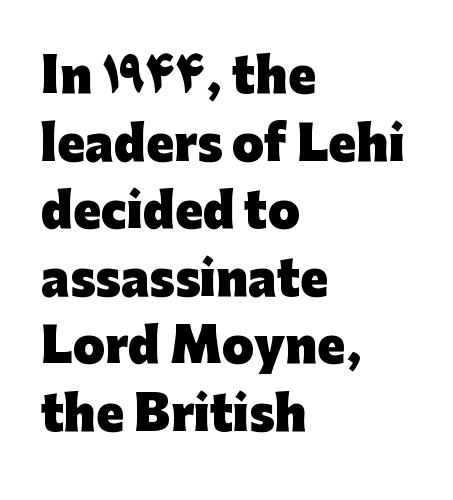
{"serif": "no", "italic": "no", "bold": "yes", "weight": "heavy", "width": "normal", "stroke_contrast": "low", "x_height": "medium", "monospaced": "no", "underline": "no", "align": "left", "line_spacing": "normal", "line_spacing_ratio": 1.47, "letter_spacing": "normal", "letter_spacing_em": 0.0, "glyph_px": 46}
